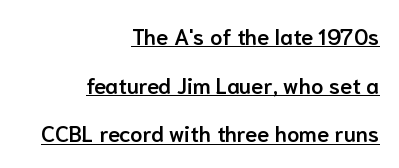
Summary of vertical rhythm: relaxed, with wide interline spacing. Italic? Not at all — the glyphs are vertical. The lettering is marked with a stroke running underneath it. Teacher's note: observe the even right margin — that is flush-right alignment. This rendering leaves character spacing at its baseline value.
